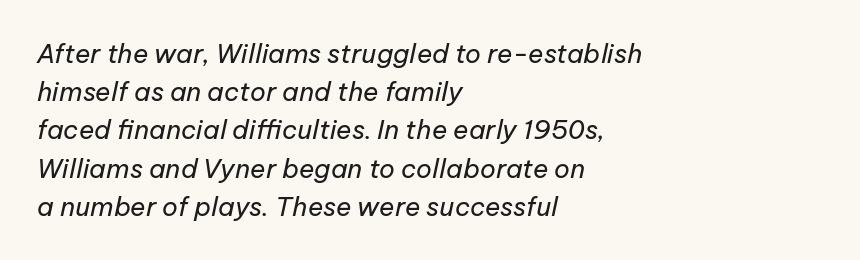
The line-height multiplier appears to be the usual default. Glyph-to-glyph distance matches everyday printed text. Glance below the letters and you will spot only blank space. Each stroke keeps to a modest, everyday thickness or less. Emphasis-style slanted type is in use. Is the block centered? No — it sits flush against the left margin.
